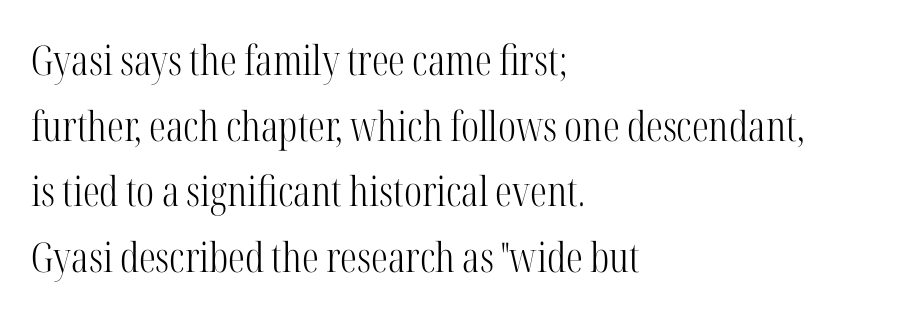
{"serif": "yes", "italic": "no", "bold": "no", "weight": "light", "width": "condensed", "stroke_contrast": "high", "x_height": "medium", "monospaced": "no", "underline": "no", "align": "left", "line_spacing": "normal", "line_spacing_ratio": 1.6, "letter_spacing": "normal", "letter_spacing_em": 0.0, "glyph_px": 41}
